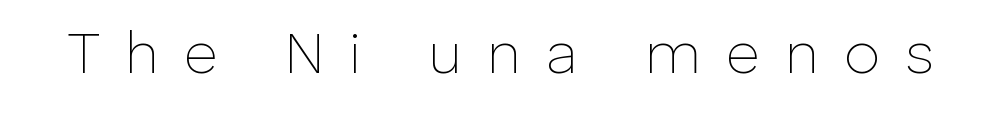
Words appear elongated and porous because spacing is wide. Unmarked baselines from the first word to the last. On a weight scale, this lands at 450 or below. Posture: upright roman.
